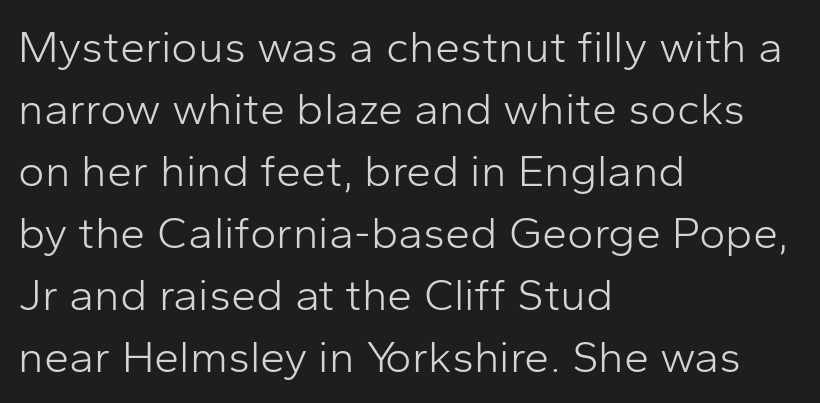
The image shows 45 px light sans-serif type, upright; set left-aligned, normal line spacing (1.38x), normal letter spacing, not underlined; low stroke contrast and a medium x-height.
